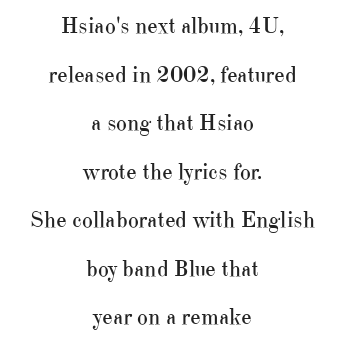
The image shows 23 px text type, upright; set centered, loose line spacing (2.11x), normal letter spacing, not underlined.
